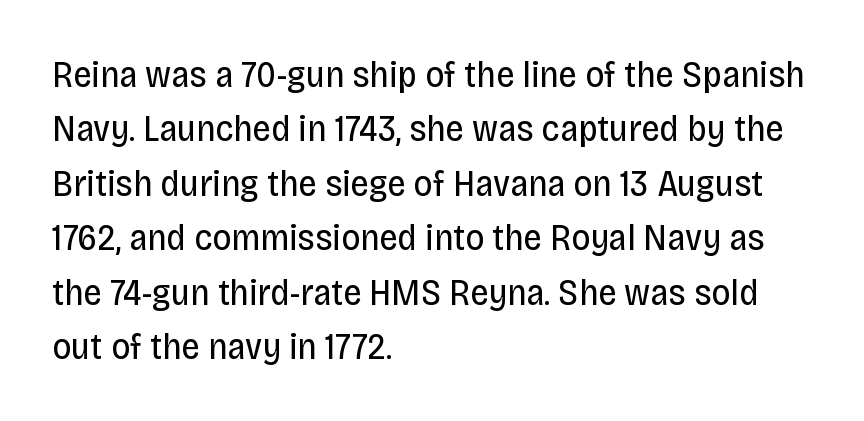
Q: Is the text bold? A: No.
Q: Is the text italic (slanted)? A: No, it is upright.
Q: Is the typeface a serif or a sans-serif typeface? A: Sans-serif.
Q: Is the text underlined? A: No.
Q: How is the paragraph aligned? A: Left-aligned.
Q: Is the spacing between letters normal or unusually wide? A: Normal.
Q: Is the spacing between lines tight, normal or loose? A: Normal.
Q: Width (condensed, normal, or wide)? A: Condensed.
Q: Stroke contrast? A: Low.
Q: x-height? A: Large.
Q: Monospaced? A: No.
